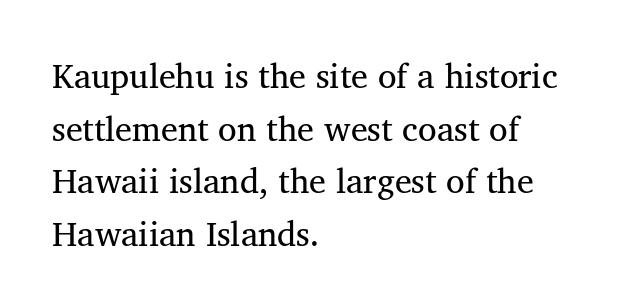
Glyph-to-glyph distance matches everyday printed text. Serifs: yes, visible at the terminals of the letterforms. Layout note: lines flush left. Nothing heavy about these letters — not bold at all.
